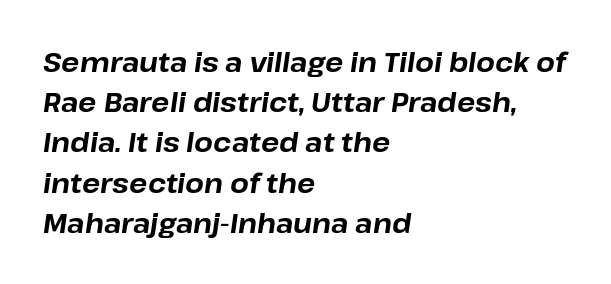
Q: Is the text bold? A: Yes.
Q: Is the text italic (slanted)? A: Yes, it leans right by about 8 degrees.
Q: Is the text underlined? A: No.
Q: How is the paragraph aligned? A: Left-aligned.
Q: Is the spacing between letters normal or unusually wide? A: Normal.
Q: Is the spacing between lines tight, normal or loose? A: Normal.
